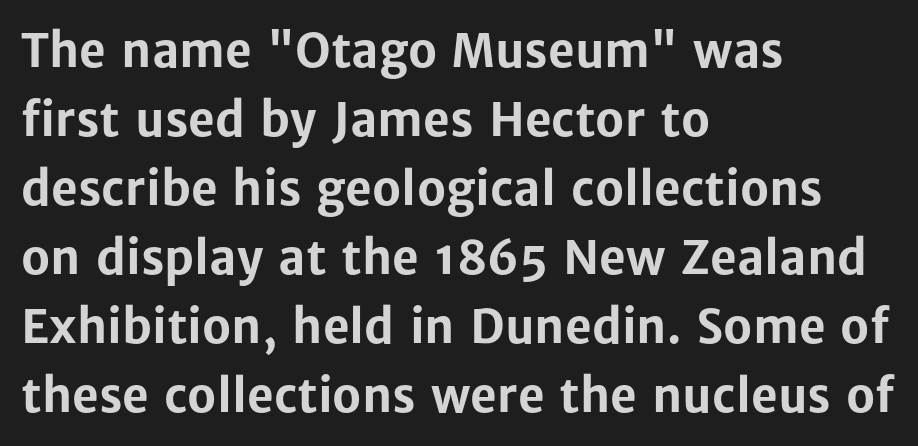
The type family on display is of the sans-serif kind. The face used here is proportionally spaced, like ordinary book or web type. The lettering stays uniformly vertical, giving the passage a roman look. The foot of each line stays bare and open. The rendering uses a moderate line-height, typical for paragraphs.
